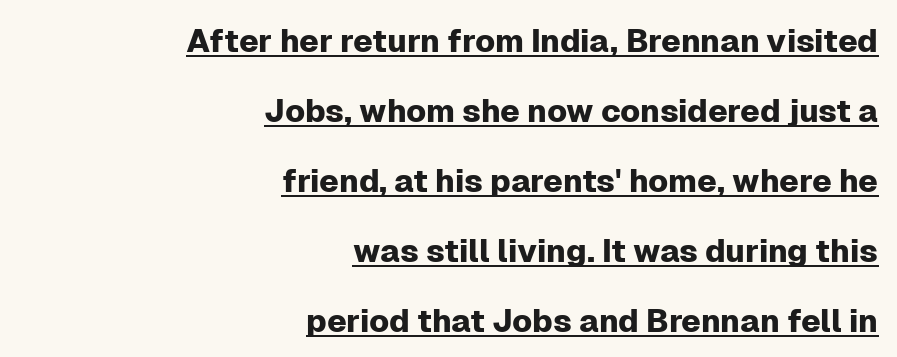
Leading is clearly above the norm, producing a sparse column. Tracking here is standard; glyphs follow each other at the usual distance. A typographer would call this underscored text. Horizontal alignment here is rightward, an uncommon choice for prose. The rendering uses natural spacing where letterforms have individual widths.
